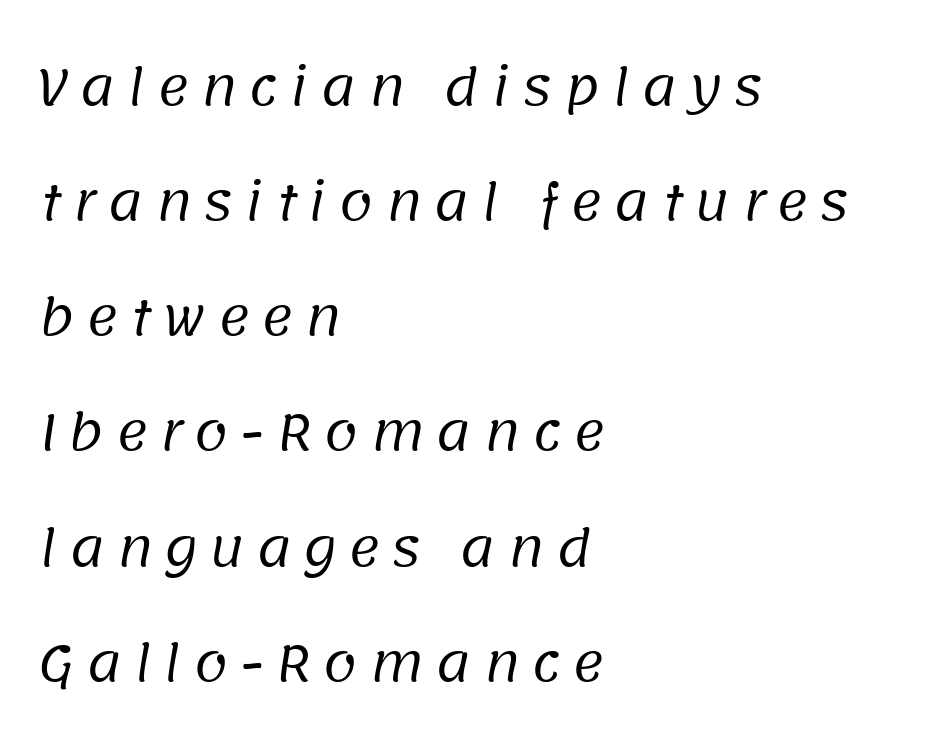
Someone cranked the tracking dial way up on this one. The passage is arranged the way most books set body copy — flush left. Each letter keeps its own natural width here, so spacing adapts to shape. Descenders hang freely into open space. Vertically, the passage feels expansive, rows floating well apart. Nothing heavy about these letters — not bold at all.
